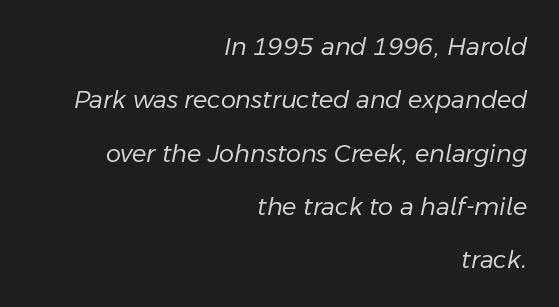
The image shows 24 px text type, italic (leaning right); set right-aligned, loose line spacing (2.22x), normal letter spacing, not underlined.
